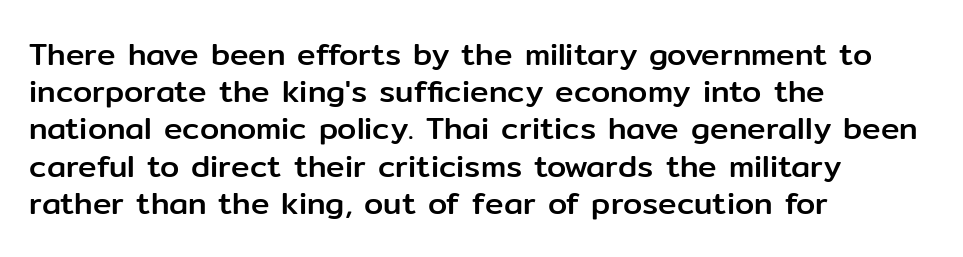
The image shows 31 px sans-serif type, upright; set left-aligned, line spacing 1.2x, normal letter spacing, not underlined; low stroke contrast and a medium x-height.
